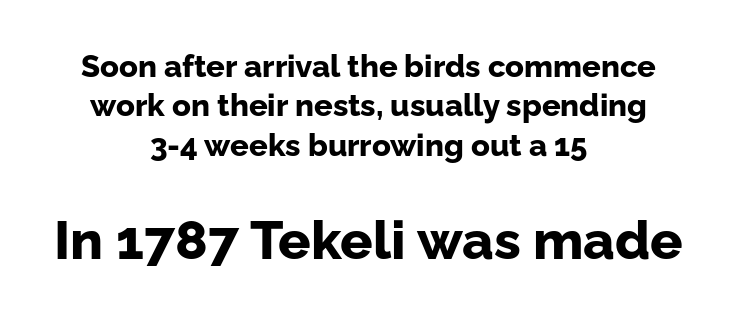
The image shows 54 px bold sans-serif type, upright; set centered, normal line spacing (1.27x), normal letter spacing, not underlined; the second (bottom) block is 1.74x larger; low stroke contrast and a medium x-height.
